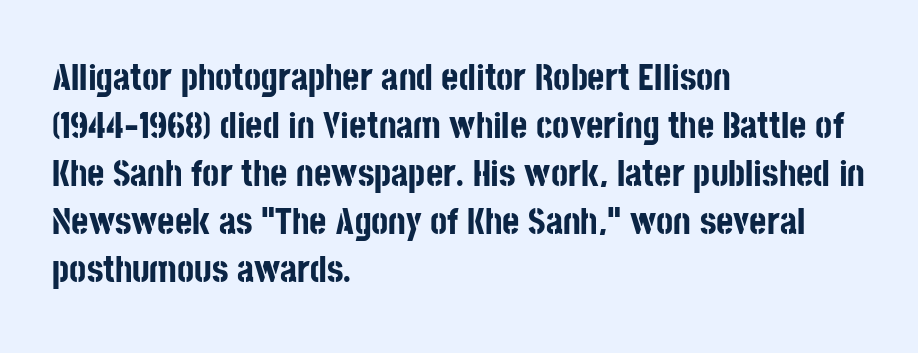
{"serif": "no", "italic": "no", "bold": "yes", "weight": "bold", "width": "condensed", "stroke_contrast": "low", "x_height": "large", "monospaced": "no", "underline": "no", "align": "left", "line_spacing": "normal", "line_spacing_ratio": 1.3, "letter_spacing": "normal", "letter_spacing_em": 0.0, "glyph_px": 37}
